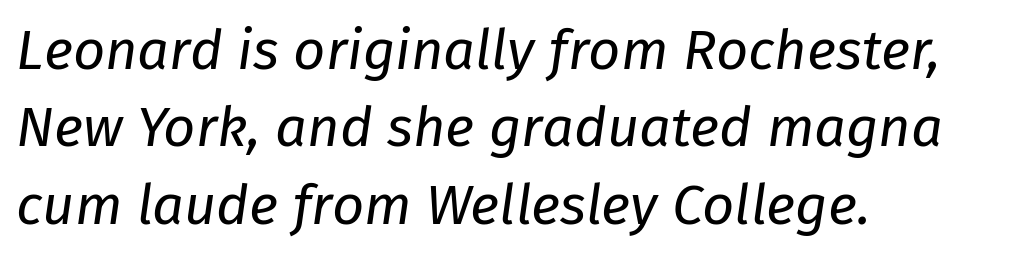
{"italic": "yes", "lean": "right", "slant_degrees": 8, "bold": "no", "weight": "regular", "width": "normal", "stroke_contrast": "low", "x_height": "medium", "monospaced": "no", "underline": "no", "align": "left", "line_spacing": "normal", "line_spacing_ratio": 1.38, "letter_spacing": "normal", "letter_spacing_em": 0.0, "glyph_px": 56}
